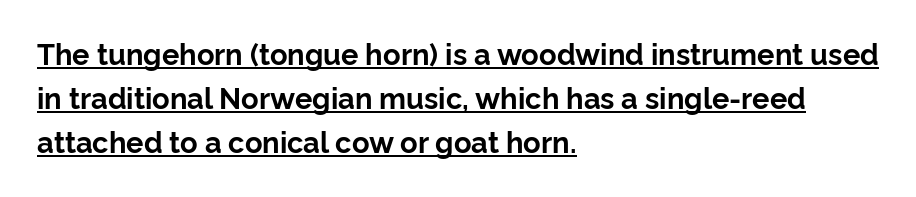
The image shows 29 px bold sans-serif type, upright; set left-aligned, normal line spacing (1.51x), normal letter spacing, underlined; low stroke contrast and a medium x-height.
